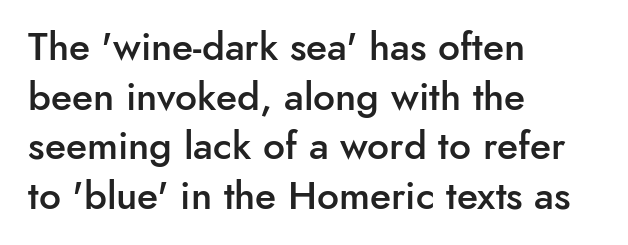
Caption: multi-line text, flush left, ragged right. The typesetting leans somewhat heavy: a semibold. Rendered with straight, roman letterforms. The passage shown is not underscored anywhere.
